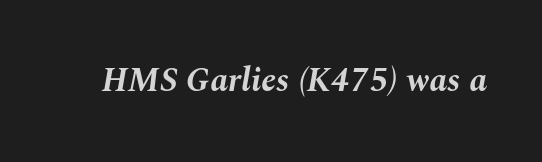
The text carries the slant typical of an italic or oblique font. Looks like regular typesetting: each glyph gets only the width it needs. The horizontal fit of the characters is conventional and even. Strong, thick strokes mark this as bold type. Each row of text sits above clean, open space.
